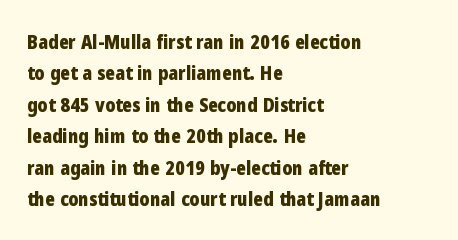
Ascenders rise straight up at ninety degrees. Just letters on the line, the space beneath them empty. Normally led — the rows are evenly, conventionally spaced. Here the glyphs are tracked normally, forming tight word shapes. The characters look thick and weighty, a clear bold.
